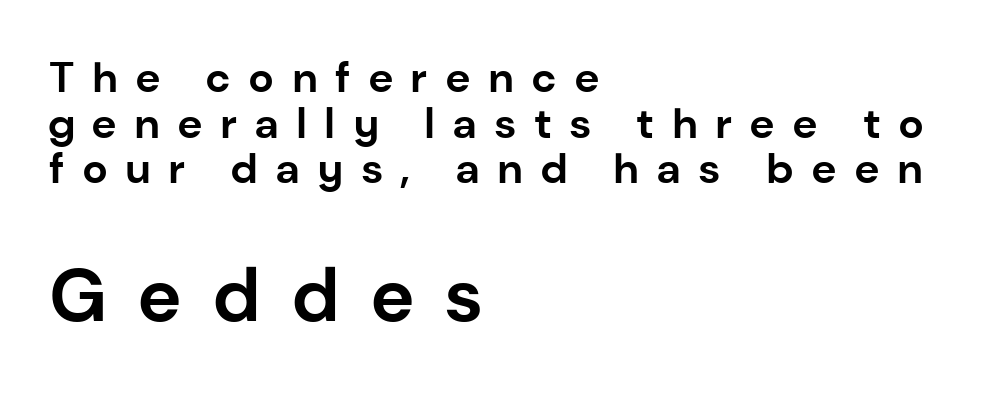
Q: Is the text bold? A: Yes.
Q: Is the text italic (slanted)? A: No, it is upright.
Q: Is the typeface a serif or a sans-serif typeface? A: Sans-serif.
Q: Is the text underlined? A: No.
Q: How is the paragraph aligned? A: Left-aligned.
Q: Is the spacing between letters normal or unusually wide? A: Unusually wide.
Q: Is the spacing between lines tight, normal or loose? A: Tight.
Q: Which block of text is set in a larger size, the first (top) or the second (bottom)? A: The second (bottom) one.
Q: Width (condensed, normal, or wide)? A: Normal.
Q: Stroke contrast? A: Low.
Q: x-height? A: Medium.
Q: Monospaced? A: No.
